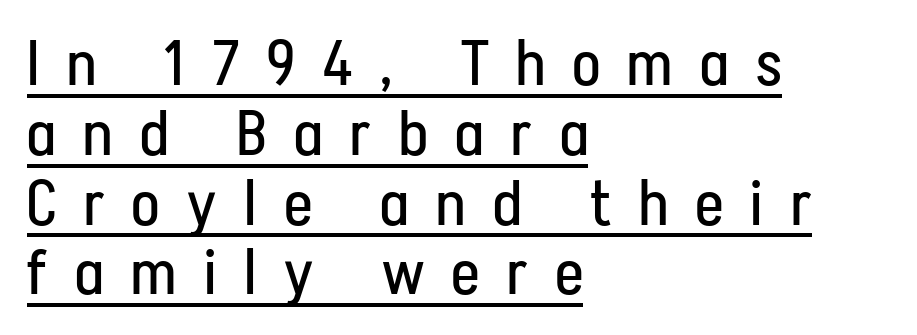
{"serif": "no", "italic": "no", "bold": "no", "weight": "regular", "width": "condensed", "stroke_contrast": "low", "x_height": "medium", "monospaced": "no", "underline": "yes", "align": "left", "line_spacing": "tight", "line_spacing_ratio": 1.09, "letter_spacing": "wide", "letter_spacing_em": 0.44, "glyph_px": 64}
